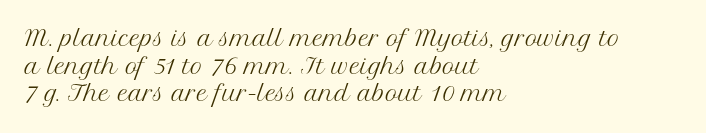
The image shows 21 px text type; set left-aligned, normal line spacing (1.31x), normal letter spacing, not underlined.
